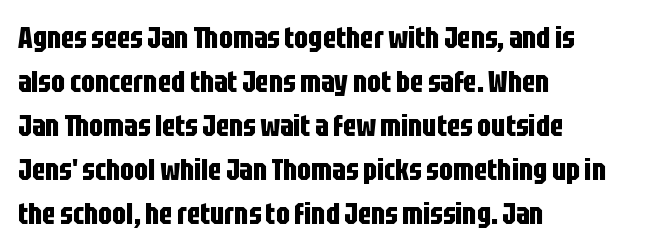
The image shows 30 px bold, condensed sans-serif type, upright; set left-aligned, normal line spacing (1.47x), normal letter spacing, not underlined; low stroke contrast and a large x-height.
